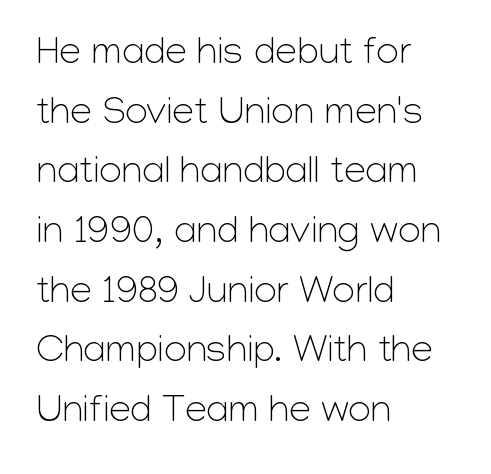
The image shows 39 px light sans-serif type, upright; set left-aligned, normal line spacing (1.53x), normal letter spacing, not underlined; low stroke contrast and a medium x-height.
